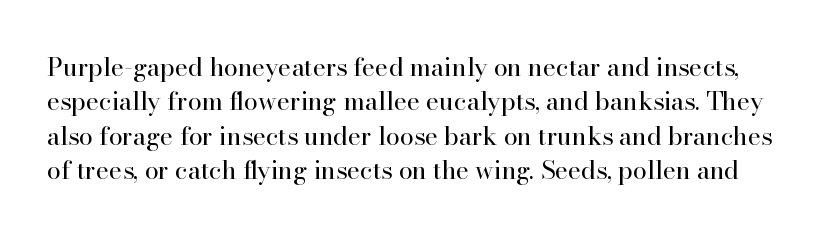
{"italic": "no", "bold": "no", "underline": "no", "line_spacing": "normal", "line_spacing_ratio": 1.38, "letter_spacing": "normal", "letter_spacing_em": 0.0, "glyph_px": 25}
